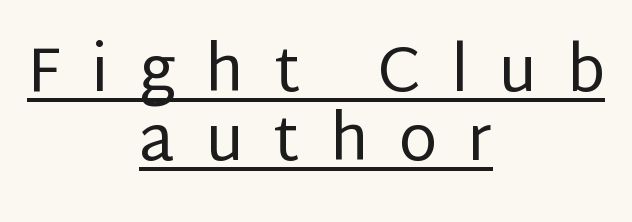
There is plenty of visible air inserted between adjacent glyphs. The characters are drawn with everyday or finer stroke widths. Tightly led — the rows are bunched. The text block is weighted toward neither margin, spreading evenly from the middle. This is roman type, the default non-slanted kind.
